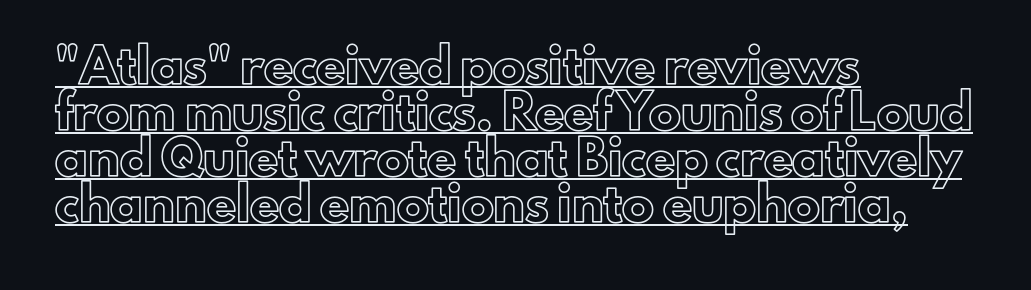
Glance below the letters and you will spot a drawn line. This rendering uses left alignment, leaving the right contour irregular. The type sits square on the baseline with zero lean. The passage shown is typed in a proportional face where columns would drift. Normally led — the rows are evenly, conventionally spaced.
